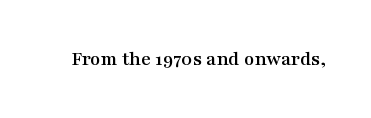
{"italic": "no", "underline": "no", "letter_spacing": "normal", "letter_spacing_em": 0.0, "glyph_px": 21}
